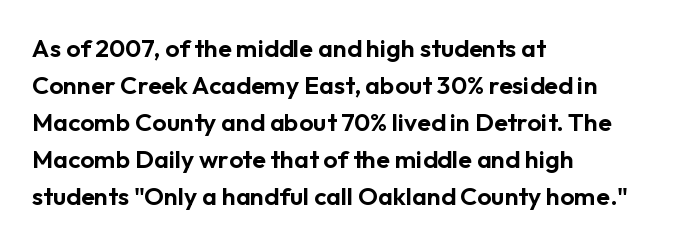
{"italic": "no", "underline": "no", "align": "left", "line_spacing": "normal", "line_spacing_ratio": 1.48, "letter_spacing": "normal", "letter_spacing_em": 0.0, "glyph_px": 25}
